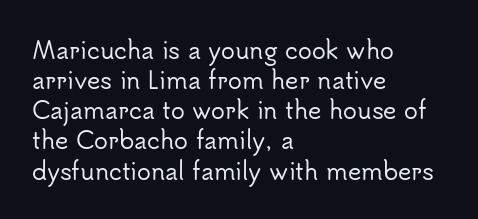
Q: Is the text italic (slanted)? A: No, it is upright.
Q: Is the text underlined? A: No.
Q: How is the paragraph aligned? A: Left-aligned.
Q: Is the spacing between letters normal or unusually wide? A: Normal.
Q: Is the spacing between lines tight, normal or loose? A: Normal.
